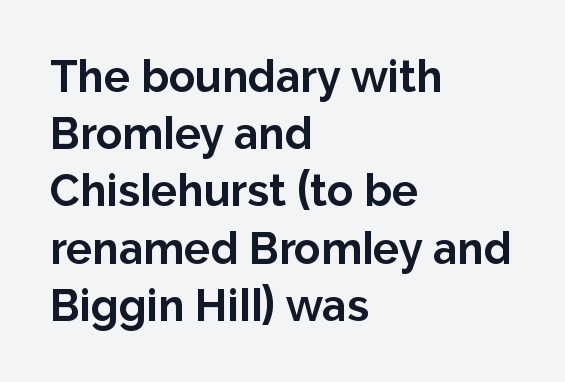
Q: Is the text bold? A: Yes.
Q: Is the text italic (slanted)? A: No, it is upright.
Q: Is the typeface a serif or a sans-serif typeface? A: Sans-serif.
Q: Is the text underlined? A: No.
Q: How is the paragraph aligned? A: Left-aligned.
Q: Is the spacing between letters normal or unusually wide? A: Normal.
Q: Is the spacing between lines tight, normal or loose? A: Normal.
Q: Width (condensed, normal, or wide)? A: Normal.
Q: Stroke contrast? A: Low.
Q: x-height? A: Medium.
Q: Monospaced? A: No.
